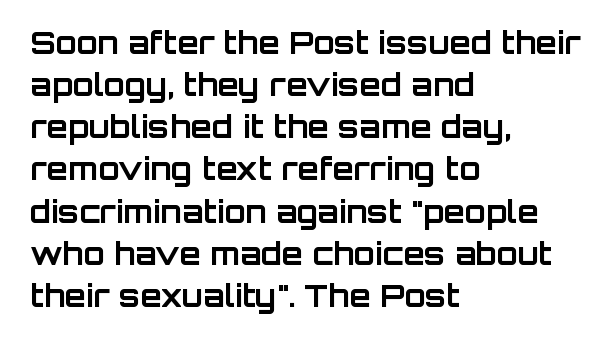
Q: Is the text bold? A: Yes.
Q: Is the text italic (slanted)? A: No, it is upright.
Q: Is the typeface a serif or a sans-serif typeface? A: Sans-serif.
Q: Is the text underlined? A: No.
Q: How is the paragraph aligned? A: Left-aligned.
Q: Is the spacing between letters normal or unusually wide? A: Normal.
Q: Is the spacing between lines tight, normal or loose? A: Normal.
Q: Width (condensed, normal, or wide)? A: Normal.
Q: Stroke contrast? A: Low.
Q: x-height? A: Large.
Q: Monospaced? A: No.
